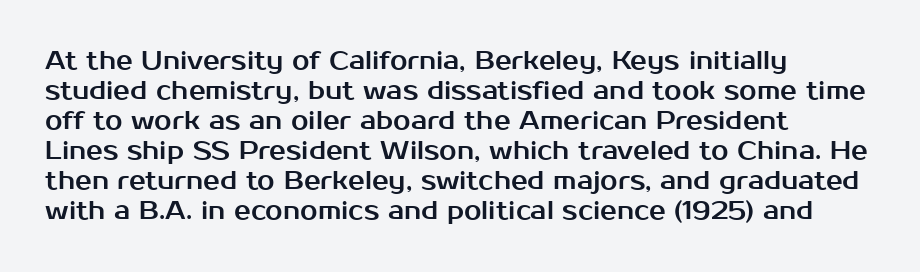
Italic? Not at all — the glyphs are vertical. Only glyphs here, with clear space below each row. Does the copy run flush right? No — it runs flush left. The letters sit at their default tracking, neither squeezed nor spread.
